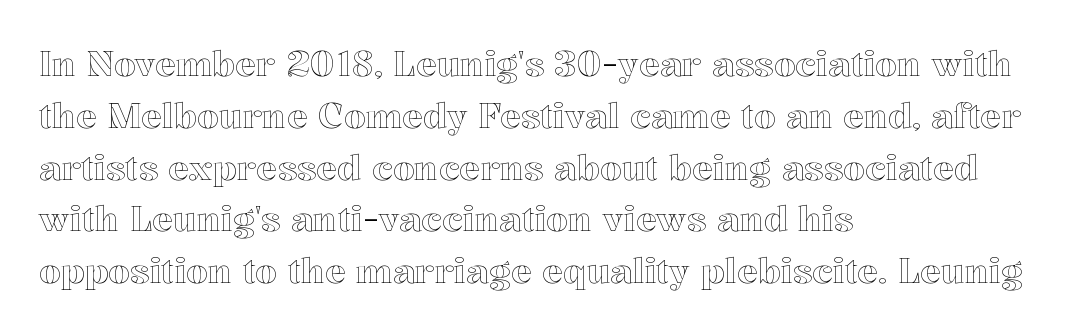
The image shows 35 px text type, upright; set left-aligned, normal line spacing (1.48x), normal letter spacing, not underlined; a medium x-height.
